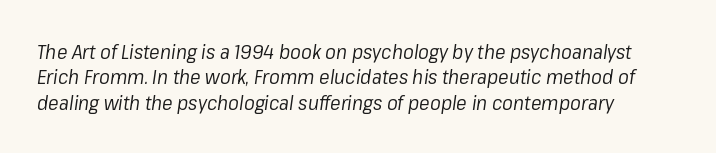
Q: Is the text bold? A: No.
Q: Is the text italic (slanted)? A: Yes, it leans right by about 8 degrees.
Q: Is the text underlined? A: No.
Q: How is the paragraph aligned? A: Left-aligned.
Q: Is the spacing between letters normal or unusually wide? A: Normal.
Q: Is the spacing between lines tight, normal or loose? A: Normal.
